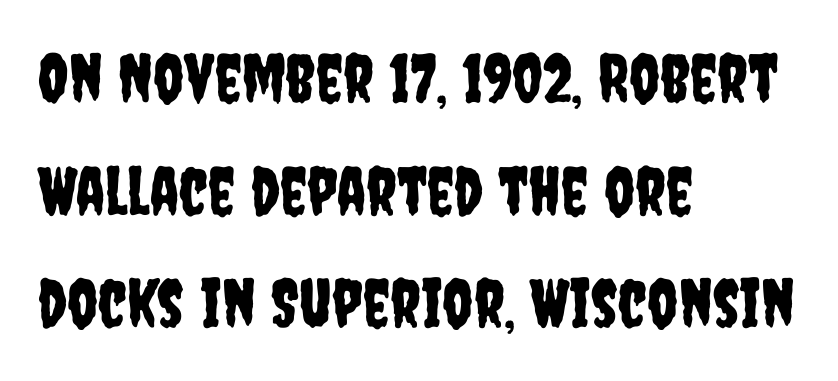
{"serif": "no", "italic": "no", "width": "condensed", "stroke_contrast": "low", "x_height": "large", "monospaced": "no", "underline": "no", "align": "left", "line_spacing": "normal", "line_spacing_ratio": 1.68, "letter_spacing": "normal", "letter_spacing_em": 0.0, "glyph_px": 67}
